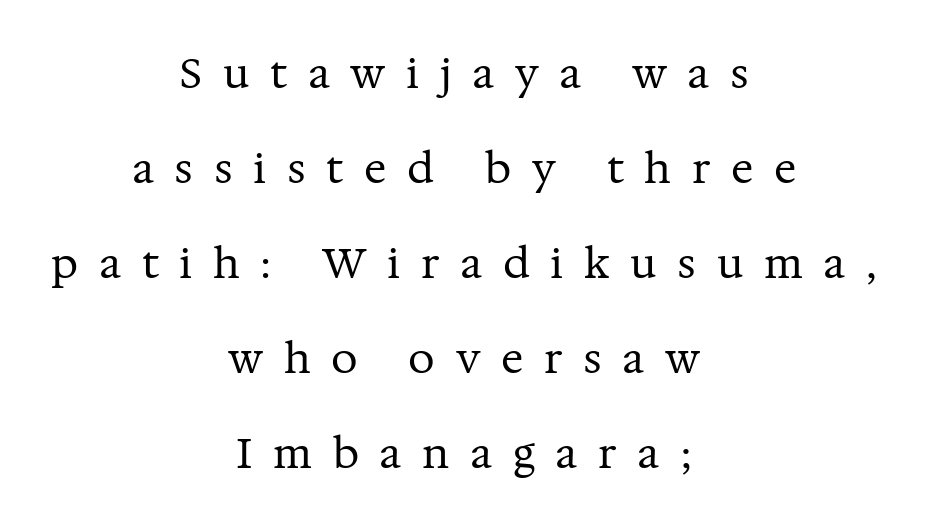
The image shows 42 px regular-weight serif type, upright; set centered, loose line spacing (2.26x), unusually wide letter spacing (+0.49 em), not underlined; medium stroke contrast and a medium x-height.
